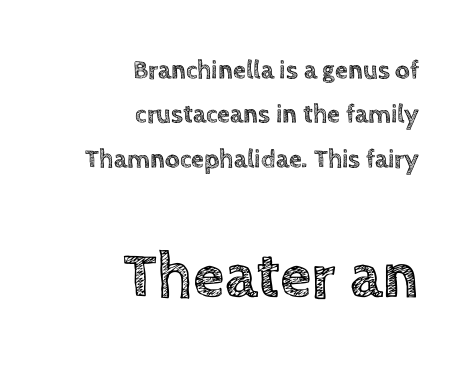
Q: Is the text italic (slanted)? A: No, it is upright.
Q: Is the text underlined? A: No.
Q: How is the paragraph aligned? A: Right-aligned.
Q: Is the spacing between letters normal or unusually wide? A: Normal.
Q: Which block of text is set in a larger size, the first (top) or the second (bottom)? A: The second (bottom) one.
Q: Width (condensed, normal, or wide)? A: Normal.
Q: x-height? A: Large.
Q: Monospaced? A: No.
